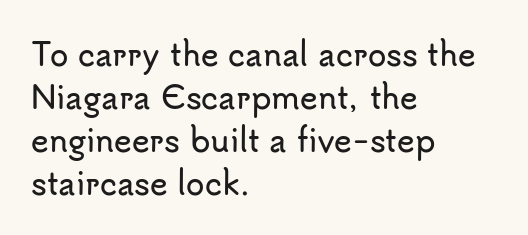
{"serif": "no", "italic": "no", "width": "normal", "stroke_contrast": "low", "x_height": "small", "monospaced": "no", "underline": "no", "align": "left", "line_spacing": "normal", "line_spacing_ratio": 1.43, "letter_spacing": "normal", "letter_spacing_em": 0.0, "glyph_px": 30}
